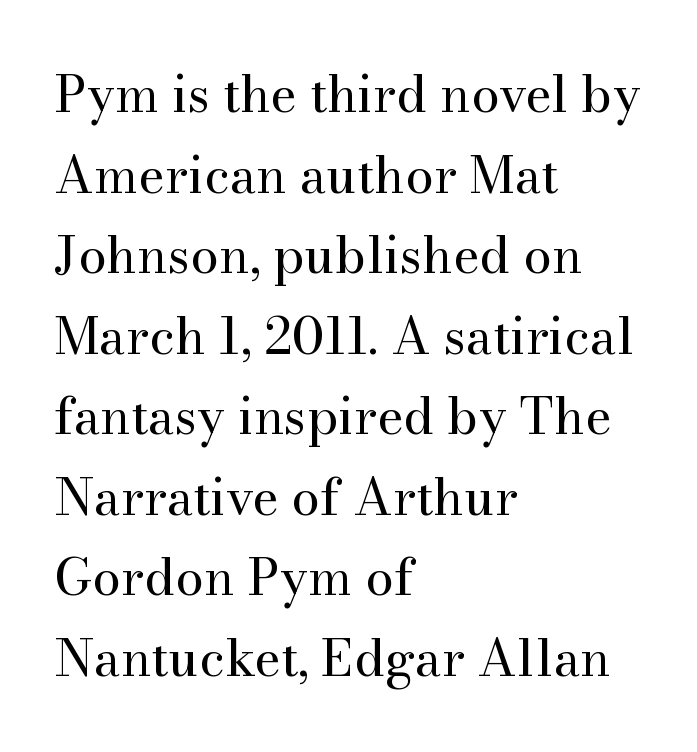
{"serif": "yes", "italic": "no", "bold": "no", "weight": "regular", "width": "normal", "stroke_contrast": "medium", "x_height": "small", "monospaced": "no", "underline": "no", "align": "left", "line_spacing": "normal", "line_spacing_ratio": 1.58, "letter_spacing": "normal", "letter_spacing_em": 0.0, "glyph_px": 51}
